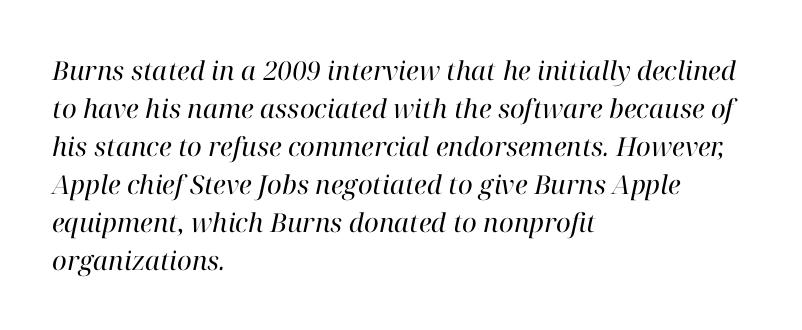
The area under the type is left untouched. The setting favours the left margin, as ordinary paragraphs usually do. Unbolded letterforms with no extra heft. The leading is moderate, giving the passage an even texture.
